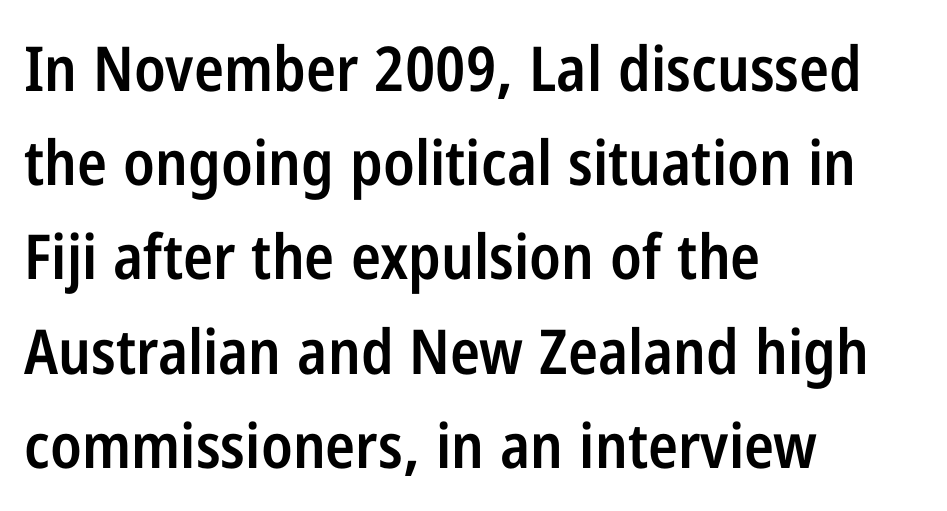
Q: Is the text bold? A: Semi-bold.
Q: Is the text italic (slanted)? A: No, it is upright.
Q: Is the typeface a serif or a sans-serif typeface? A: Sans-serif.
Q: Is the text underlined? A: No.
Q: How is the paragraph aligned? A: Left-aligned.
Q: Is the spacing between letters normal or unusually wide? A: Normal.
Q: Is the spacing between lines tight, normal or loose? A: Normal.
Q: Width (condensed, normal, or wide)? A: Condensed.
Q: Stroke contrast? A: Low.
Q: x-height? A: Medium.
Q: Monospaced? A: No.
